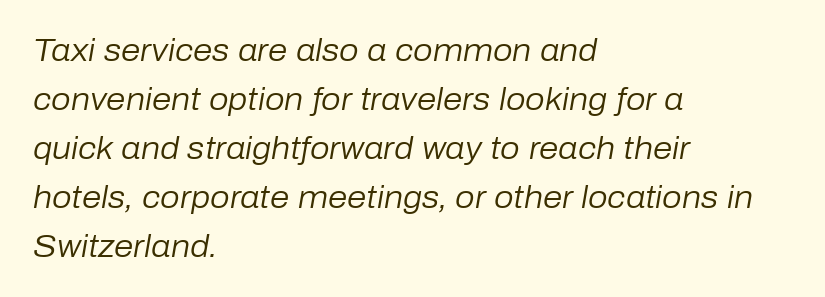
The image shows 31 px regular-weight type, italic (leaning right); set left-aligned, normal line spacing (1.58x), normal letter spacing, not underlined; low stroke contrast and a medium x-height.
